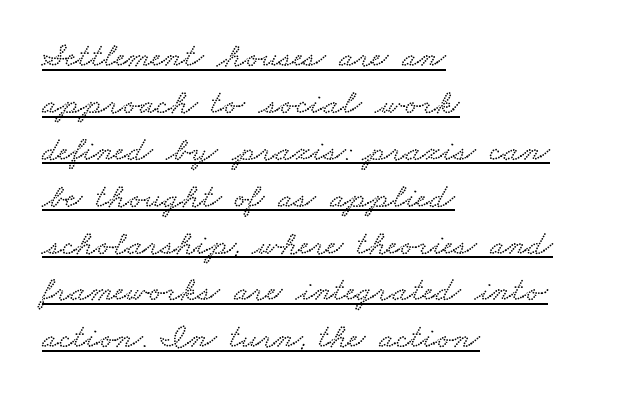
The image shows 35 px wide type; set left-aligned, normal line spacing (1.34x), normal letter spacing, underlined; low stroke contrast and a small x-height.
